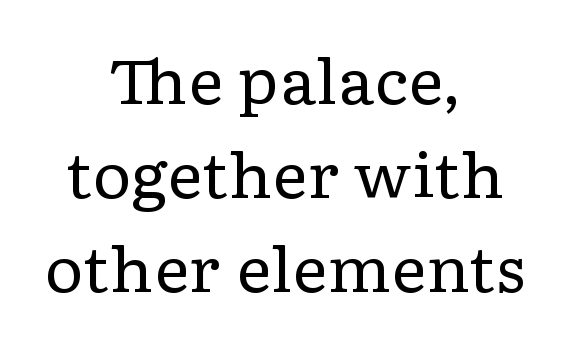
Q: Is the text bold? A: No.
Q: Is the text italic (slanted)? A: No, it is upright.
Q: Is the typeface a serif or a sans-serif typeface? A: Serif.
Q: Is the text underlined? A: No.
Q: How is the paragraph aligned? A: Centered.
Q: Is the spacing between letters normal or unusually wide? A: Normal.
Q: Is the spacing between lines tight, normal or loose? A: Normal.
Q: Width (condensed, normal, or wide)? A: Wide.
Q: Stroke contrast? A: Low.
Q: x-height? A: Medium.
Q: Monospaced? A: No.
